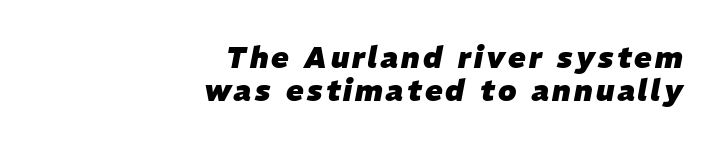
Q: Is the text bold? A: Yes.
Q: Is the text italic (slanted)? A: Yes, it leans right by about 11 degrees.
Q: Is the text underlined? A: No.
Q: How is the paragraph aligned? A: Right-aligned.
Q: Is the spacing between lines tight, normal or loose? A: Tight.
Q: Width (condensed, normal, or wide)? A: Normal.
Q: Stroke contrast? A: Low.
Q: x-height? A: Medium.
Q: Monospaced? A: No.
